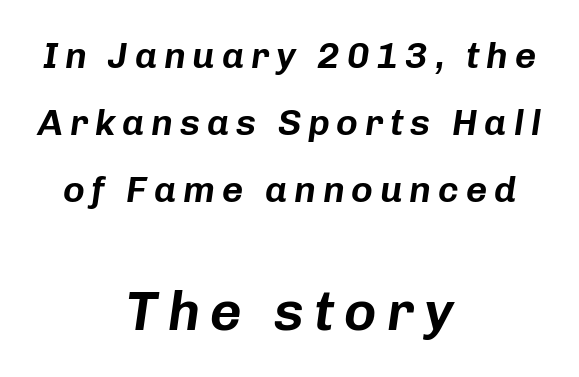
{"italic": "yes", "lean": "right", "slant_degrees": 8, "width": "normal", "stroke_contrast": "low", "x_height": "medium", "monospaced": "no", "underline": "no", "align": "center", "line_spacing_ratio": 1.81, "larger_block": "second", "size_ratio": 1.49, "glyph_px": 55}
